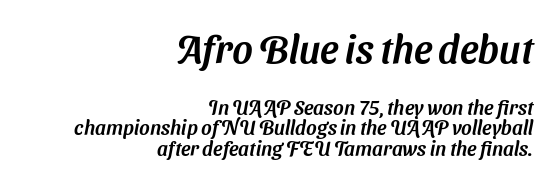
The image shows 39 px sans-serif type; set right-aligned, tight line spacing (1.02x), normal letter spacing, not underlined; the first (top) block is 1.95x larger; medium stroke contrast and a medium x-height.
